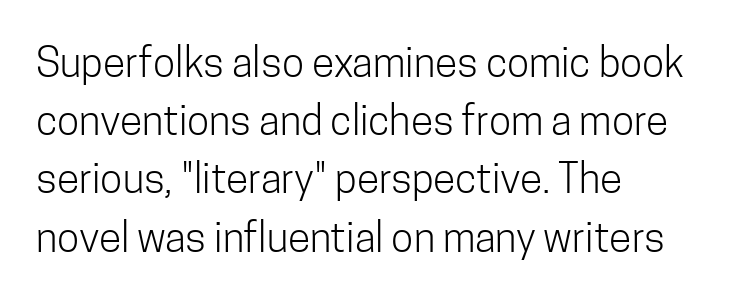
The image shows 41 px light, condensed sans-serif type, upright; set left-aligned, normal line spacing (1.42x), normal letter spacing, not underlined; low stroke contrast and a medium x-height.
